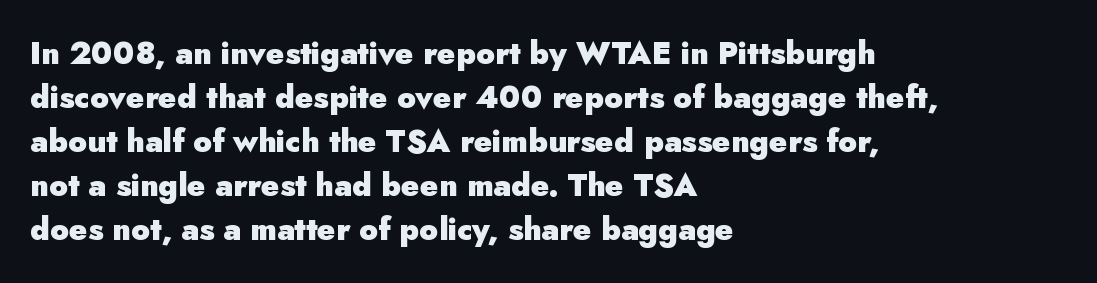
One-word summary of the alignment: left. What kind of face is this? One without serifs — a sans. This is the regular roman posture of the typeface. The sample has been set heavy, in full bold. These lines are rendered in a variable-pitch font.
